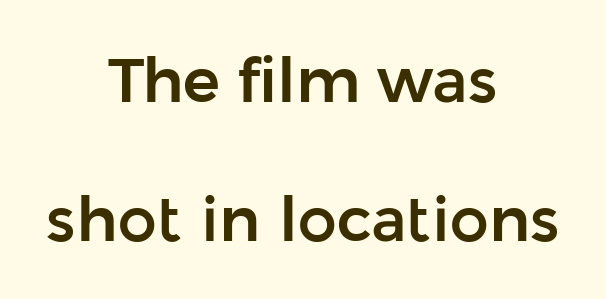
Q: Is the text italic (slanted)? A: No, it is upright.
Q: Is the typeface a serif or a sans-serif typeface? A: Sans-serif.
Q: Is the text underlined? A: No.
Q: How is the paragraph aligned? A: Centered.
Q: Is the spacing between letters normal or unusually wide? A: Normal.
Q: Is the spacing between lines tight, normal or loose? A: Loose.
Q: Width (condensed, normal, or wide)? A: Normal.
Q: Stroke contrast? A: Low.
Q: x-height? A: Medium.
Q: Monospaced? A: No.
